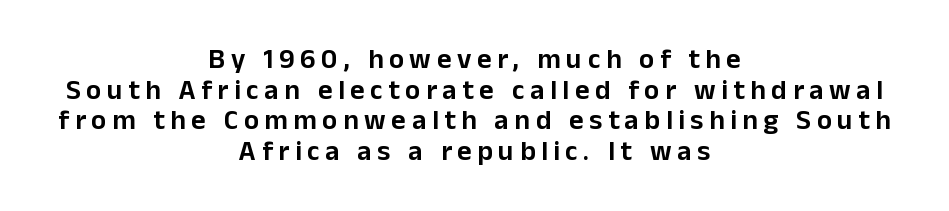
Q: Is the text italic (slanted)? A: No, it is upright.
Q: Is the typeface a serif or a sans-serif typeface? A: Sans-serif.
Q: Is the text underlined? A: No.
Q: How is the paragraph aligned? A: Centered.
Q: Is the spacing between letters normal or unusually wide? A: Unusually wide.
Q: Is the spacing between lines tight, normal or loose? A: Tight.
Q: Width (condensed, normal, or wide)? A: Normal.
Q: Stroke contrast? A: Low.
Q: x-height? A: Medium.
Q: Monospaced? A: No.
